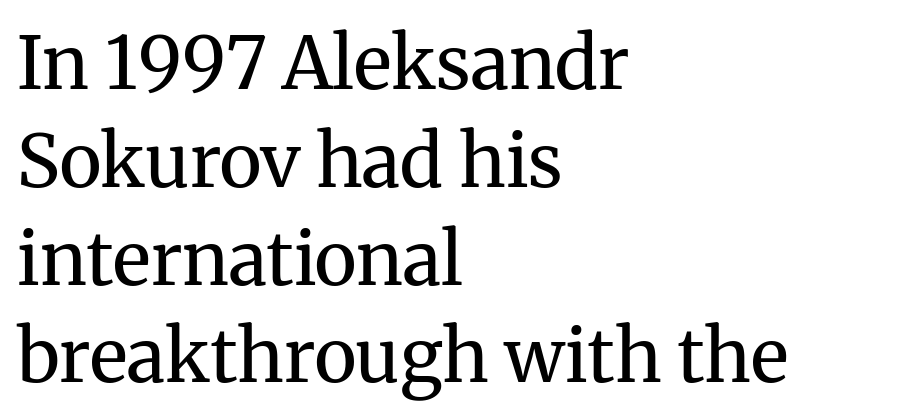
The face used here is proportionally spaced, like ordinary book or web type. The face used here is rendered with its standard letterfit. Descenders are the only things crossing below the line. Stroke thickness stays within the range of a standard reading face or lighter.
